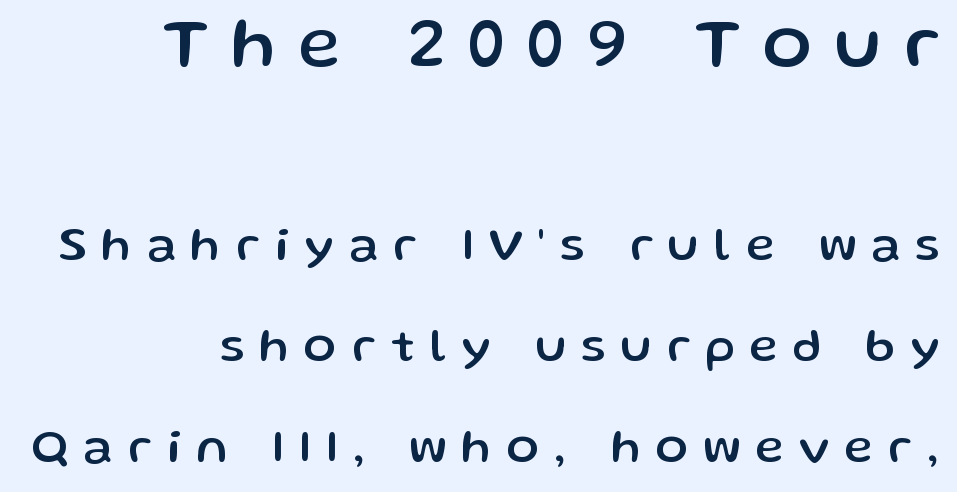
Large over small — that's the arrangement of the two blocks here. Do the characters align in a grid? No, the font is proportional. Letter spacing: wide. This rendering uses right alignment, leaving the left contour irregular. Decoration check: the copy has no underline. A typesetter would label this face a sans.
